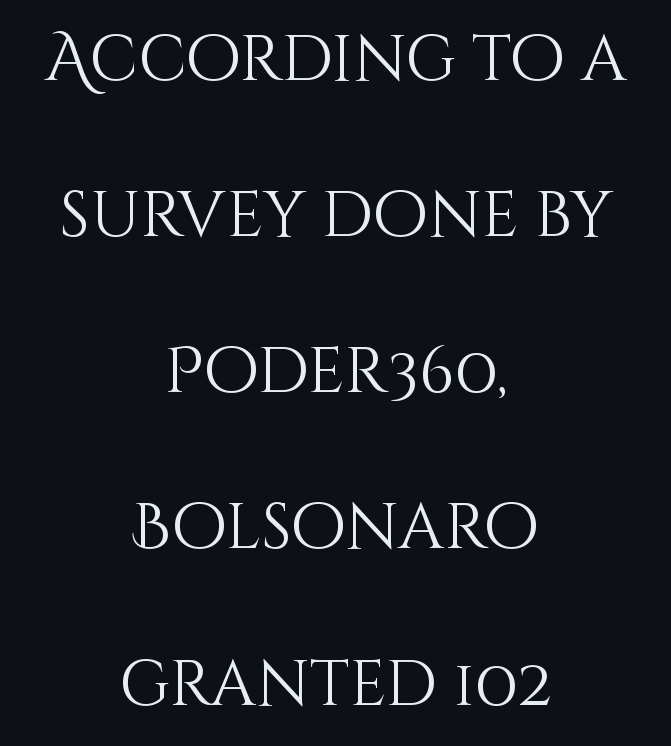
{"italic": "no", "bold": "no", "weight": "light", "width": "normal", "stroke_contrast": "medium", "x_height": "large", "monospaced": "no", "underline": "no", "align": "center", "line_spacing": "loose", "line_spacing_ratio": 2.44, "letter_spacing": "normal", "letter_spacing_em": 0.0, "glyph_px": 64}
